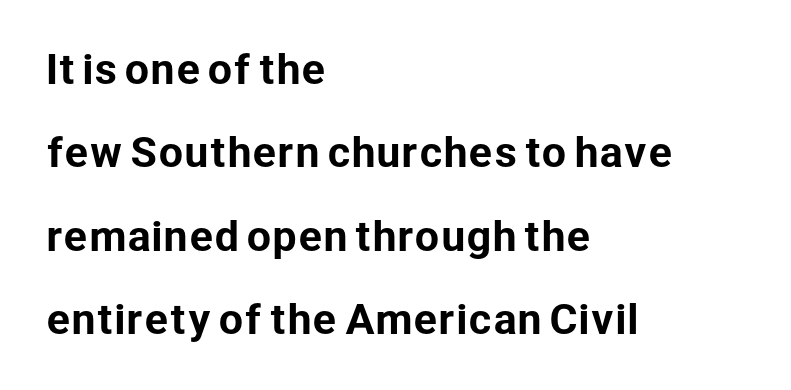
The image shows 39 px sans-serif type, upright; set left-aligned, loose line spacing (2.14x), normal letter spacing, not underlined; low stroke contrast and a medium x-height.
